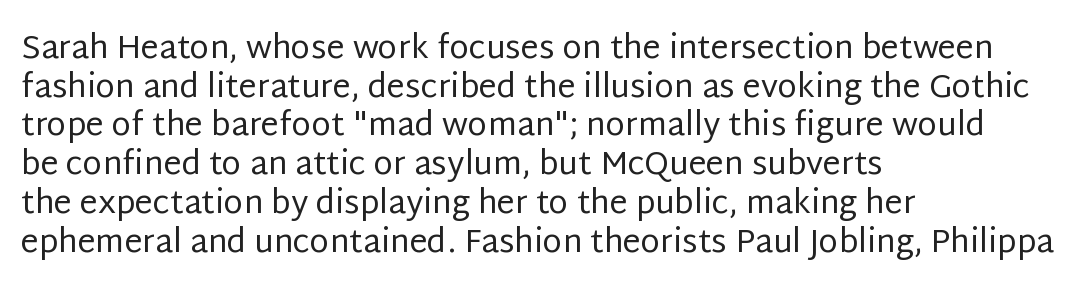
The image shows 32 px regular-weight sans-serif type, upright; set left-aligned, line spacing 1.21x, normal letter spacing, not underlined; low stroke contrast and a large x-height.
